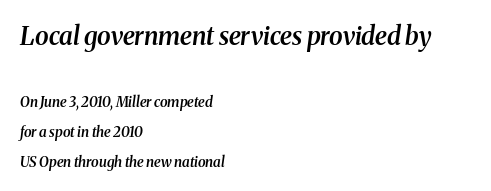
{"italic": "yes", "lean": "right", "slant_degrees": 8, "bold": "semi", "underline": "no", "align": "left", "line_spacing": "loose", "line_spacing_ratio": 2.13, "letter_spacing": "normal", "letter_spacing_em": 0.0, "larger_block": "first", "size_ratio": 1.79, "glyph_px": 25}
